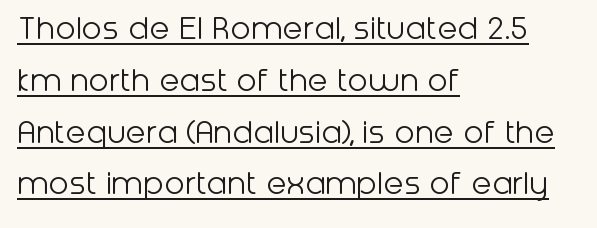
Q: Is the text bold? A: No.
Q: Is the text italic (slanted)? A: No, it is upright.
Q: Is the typeface a serif or a sans-serif typeface? A: Sans-serif.
Q: Is the text underlined? A: Yes.
Q: How is the paragraph aligned? A: Left-aligned.
Q: Is the spacing between letters normal or unusually wide? A: Normal.
Q: Is the spacing between lines tight, normal or loose? A: Normal.
Q: Width (condensed, normal, or wide)? A: Normal.
Q: Stroke contrast? A: Low.
Q: x-height? A: Medium.
Q: Monospaced? A: No.
